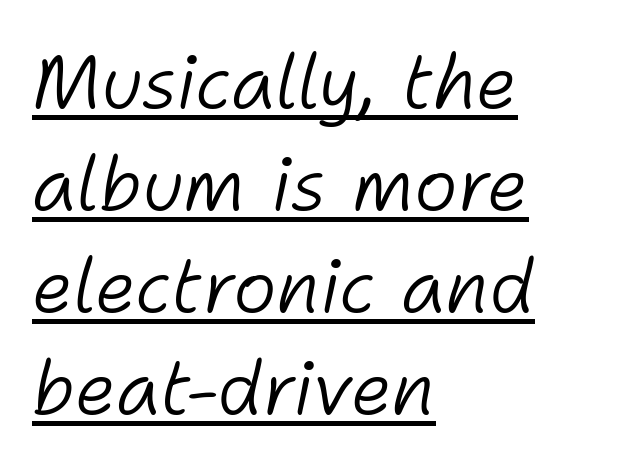
Summary of weight: not heavy and not bold. Spacing verdict: proportional, widths tailored to each character. Beneath each row of characters lies a ruled line. The rendering applies a slant to the glyphs. The rendering anchors every line to the left-hand side.
